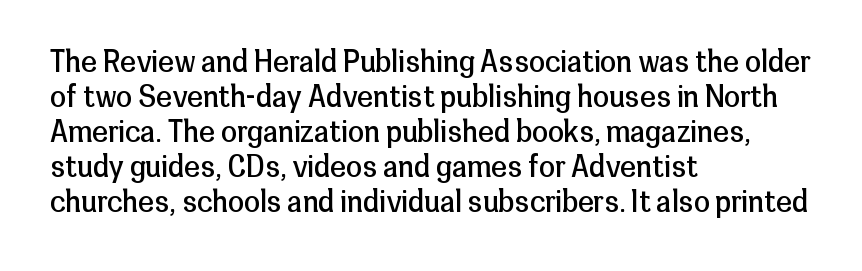
{"serif": "no", "italic": "no", "bold": "no", "weight": "regular", "width": "normal", "stroke_contrast": "low", "x_height": "medium", "monospaced": "no", "underline": "no", "align": "left", "line_spacing_ratio": 1.21, "letter_spacing": "normal", "letter_spacing_em": 0.0, "glyph_px": 29}
